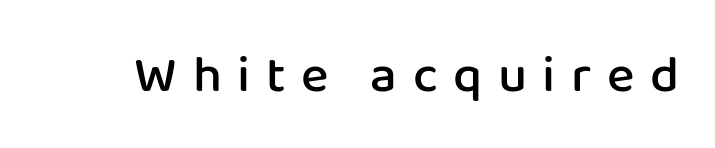
{"serif": "no", "italic": "no", "bold": "semi", "weight": "semibold", "width": "normal", "stroke_contrast": "low", "x_height": "medium", "monospaced": "no", "underline": "no", "letter_spacing": "wide", "letter_spacing_em": 0.3, "glyph_px": 52}
